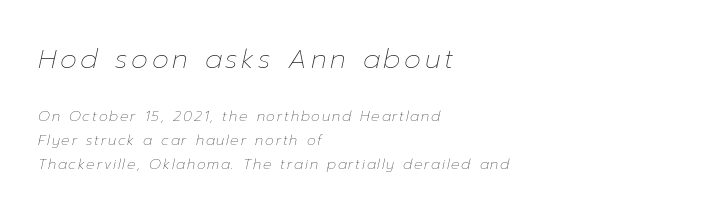
The image shows 27 px text type, italic (leaning right); set left-aligned, normal line spacing (1.69x), not underlined; the first (top) block is 1.93x larger.
